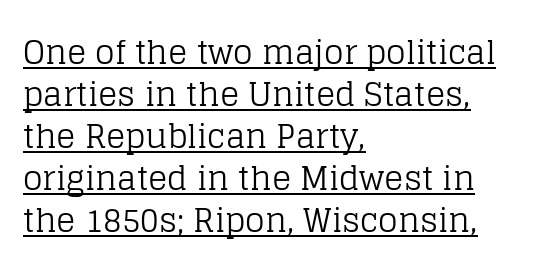
Do the characters align in a grid? No, the font is proportional. Counters stay open thanks to moderate or lighter strokes. The lettering stays uniformly vertical, giving the passage a roman look. The sample's only ornament is a line tracing under the words. Are there feet on the stems? There are — it's a serif.
